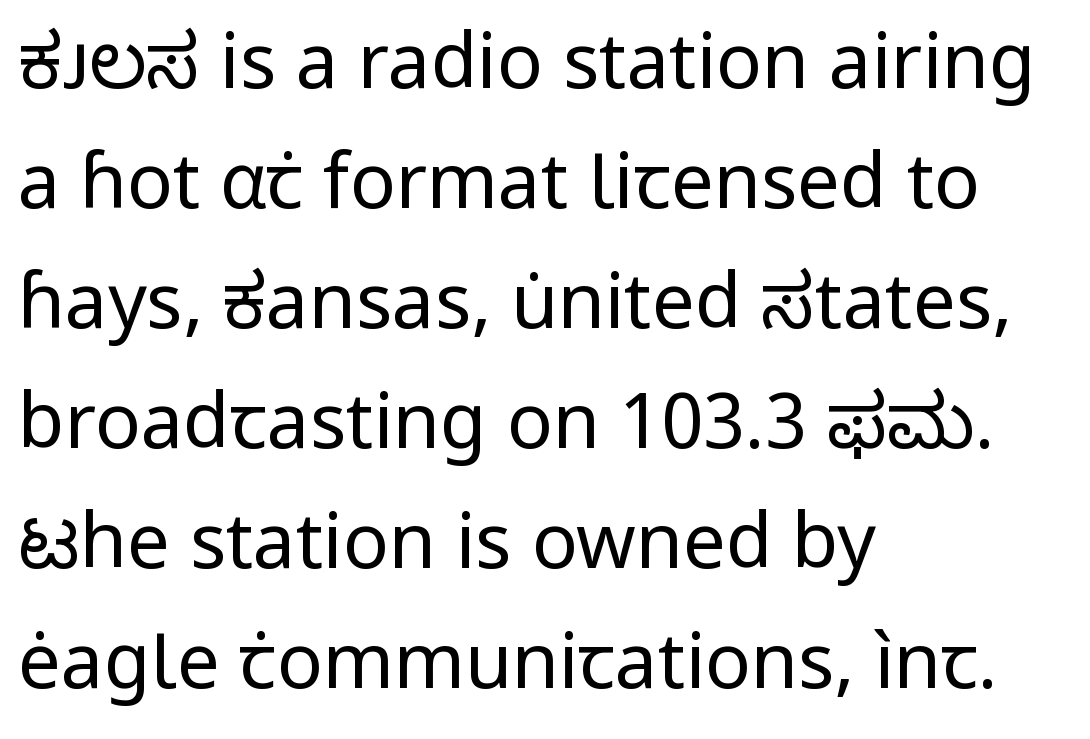
Proportional: the letters do not fall into vertical columns. A normal amount of white space separates one row of letters from the next. The line texture is even and compact thanks to regular tracking. The axis of the letterforms is exactly vertical. Caption: face not bold, strokes unweighted.
